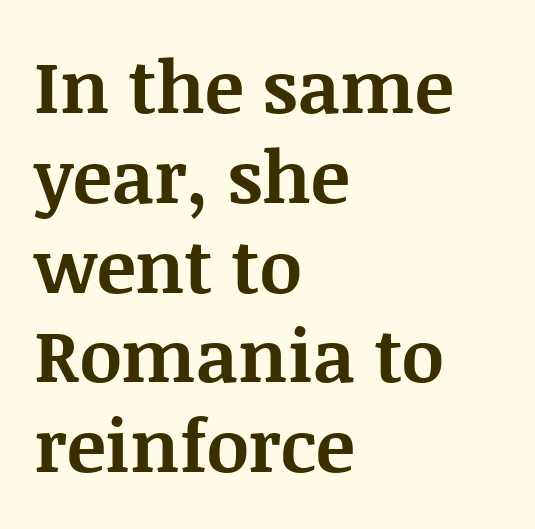
The image shows 73 px bold serif type, upright; set left-aligned, line spacing 1.23x, normal letter spacing, not underlined; medium stroke contrast and a large x-height.
